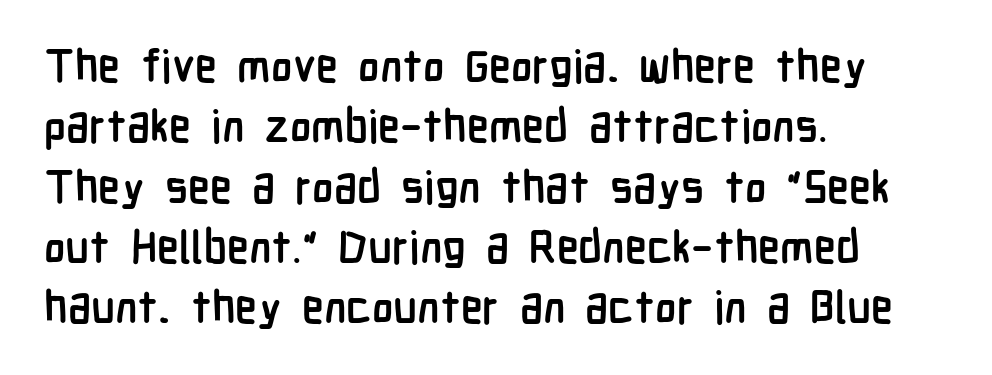
The image shows 45 px semibold, condensed sans-serif type, upright; set left-aligned, normal line spacing (1.34x), normal letter spacing, not underlined; low stroke contrast and a medium x-height.
